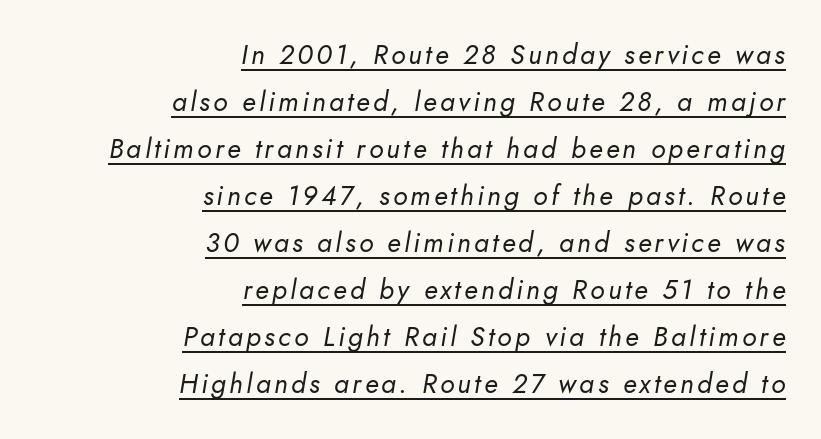
The image shows 27 px text type, italic (leaning right); set right-aligned, line spacing 1.74x, underlined.
